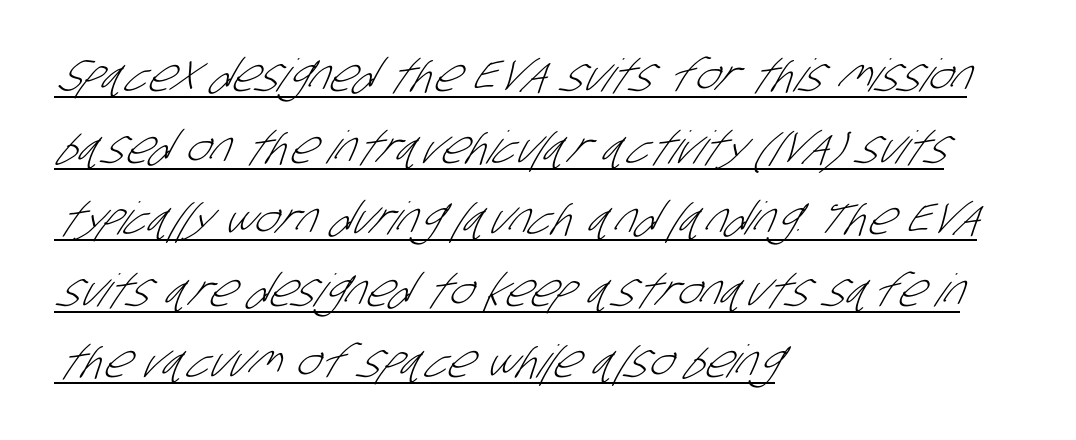
You could not count columns in this text — the font is proportionally spaced. Underlining? Definitely there. What kind of face is this? One without serifs — a sans. These lines keep a tight, regular rhythm from letter to letter.
